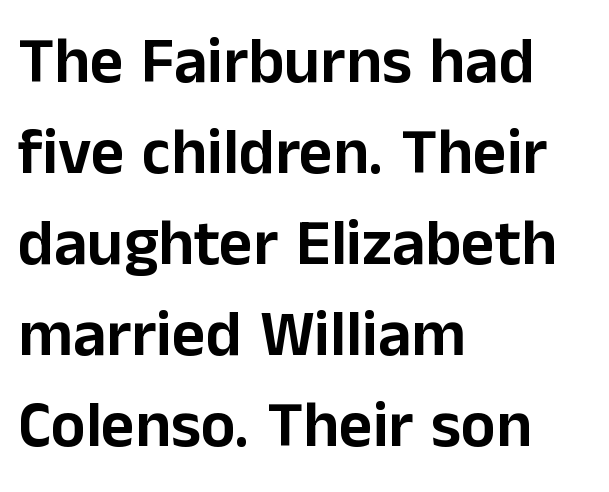
{"serif": "no", "italic": "no", "width": "normal", "stroke_contrast": "low", "x_height": "medium", "monospaced": "no", "underline": "no", "align": "left", "line_spacing": "normal", "line_spacing_ratio": 1.4, "letter_spacing": "normal", "letter_spacing_em": 0.0, "glyph_px": 65}
